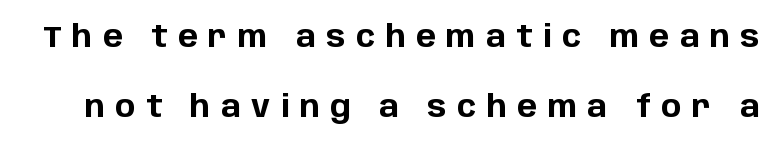
{"serif": "no", "italic": "no", "bold": "yes", "weight": "bold", "width": "normal", "stroke_contrast": "low", "x_height": "large", "monospaced": "no", "underline": "no", "line_spacing": "loose", "line_spacing_ratio": 2.35, "letter_spacing": "wide", "letter_spacing_em": 0.35, "glyph_px": 30}
